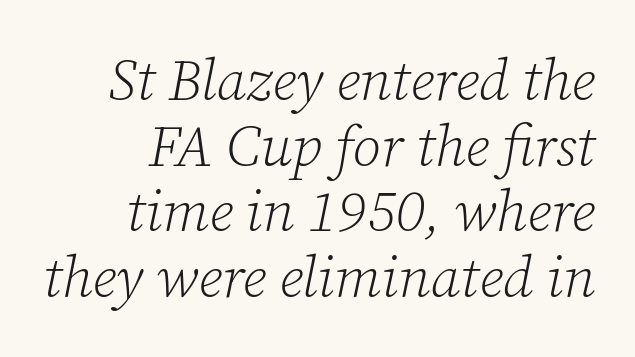
The image shows 57 px light serif type, italic (leaning right); set right-aligned, tight line spacing (1.15x), normal letter spacing, not underlined; low stroke contrast and a medium x-height.
